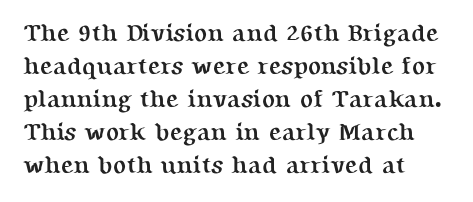
The tracking reads as untouched default to a designer's eye. Check the space under the baseline: it is left empty. The letters stand straight up with perfectly vertical stems. Each line starts at the same left margin while the right side varies. Weight check: bold — yes, fully. These lines sit exactly where default settings would place them.
